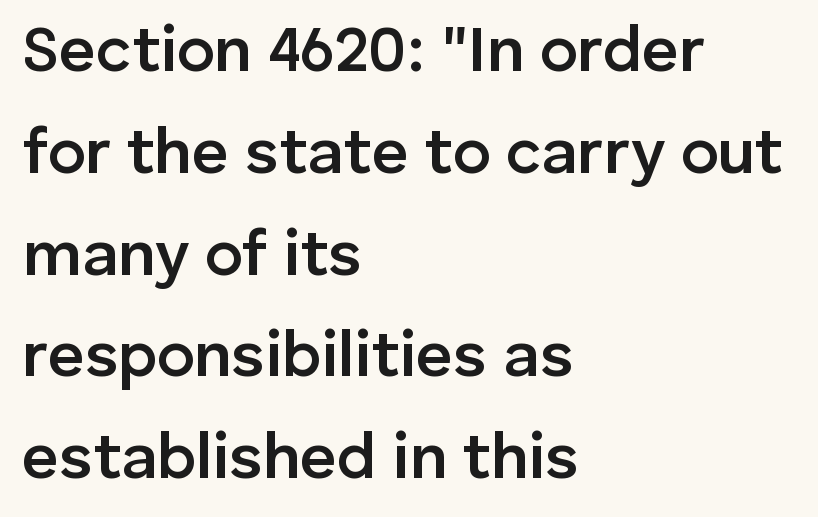
{"serif": "no", "italic": "no", "bold": "semi", "weight": "semibold", "width": "normal", "stroke_contrast": "low", "x_height": "medium", "monospaced": "no", "underline": "no", "align": "left", "line_spacing": "normal", "line_spacing_ratio": 1.59, "letter_spacing": "normal", "letter_spacing_em": 0.0, "glyph_px": 64}
